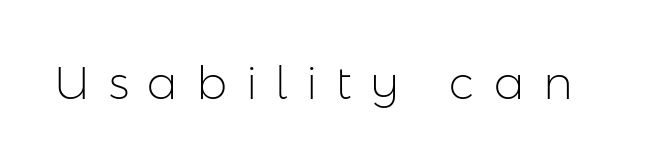
Q: Is the text bold? A: No.
Q: Is the text italic (slanted)? A: No, it is upright.
Q: Is the typeface a serif or a sans-serif typeface? A: Sans-serif.
Q: Is the text underlined? A: No.
Q: Is the spacing between letters normal or unusually wide? A: Unusually wide.
Q: Width (condensed, normal, or wide)? A: Normal.
Q: Stroke contrast? A: Low.
Q: x-height? A: Medium.
Q: Monospaced? A: No.
